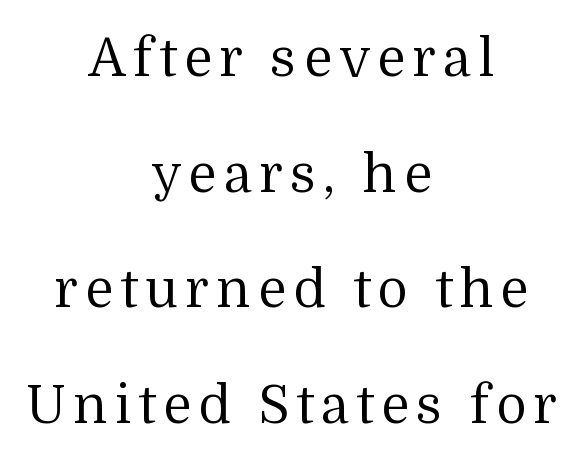
{"serif": "yes", "italic": "no", "bold": "no", "weight": "regular", "width": "normal", "stroke_contrast": "medium", "x_height": "medium", "monospaced": "no", "underline": "no", "align": "center", "line_spacing": "loose", "line_spacing_ratio": 2.18, "glyph_px": 53}
